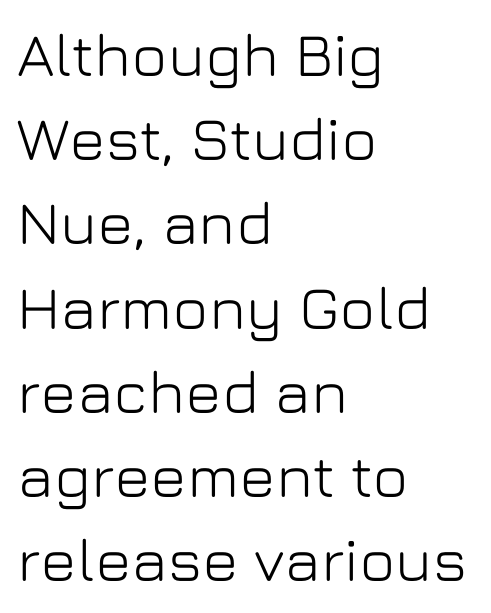
Q: Is the text italic (slanted)? A: No, it is upright.
Q: Is the typeface a serif or a sans-serif typeface? A: Sans-serif.
Q: Is the text underlined? A: No.
Q: How is the paragraph aligned? A: Left-aligned.
Q: Is the spacing between letters normal or unusually wide? A: Normal.
Q: Is the spacing between lines tight, normal or loose? A: Normal.
Q: Width (condensed, normal, or wide)? A: Normal.
Q: Stroke contrast? A: Low.
Q: x-height? A: Medium.
Q: Monospaced? A: No.
